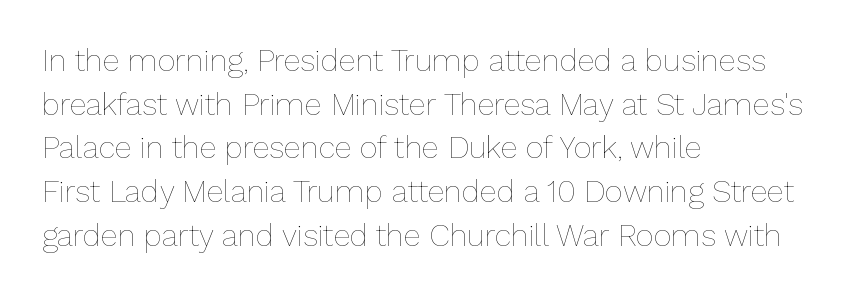
Q: Is the text bold? A: No.
Q: Is the text italic (slanted)? A: No, it is upright.
Q: Is the text underlined? A: No.
Q: How is the paragraph aligned? A: Left-aligned.
Q: Is the spacing between letters normal or unusually wide? A: Normal.
Q: Is the spacing between lines tight, normal or loose? A: Normal.
Q: Width (condensed, normal, or wide)? A: Normal.
Q: Stroke contrast? A: Low.
Q: x-height? A: Medium.
Q: Monospaced? A: No.
